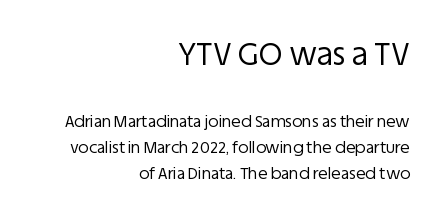
The strokes are not fattened; the text isn't bold. These lines stack with their right ends in a neat column. The letterforms sit shoulder to shoulder at normal distance. Underlining? Definitely not there. A typesetter would call this proportional, since set widths differ per character.
